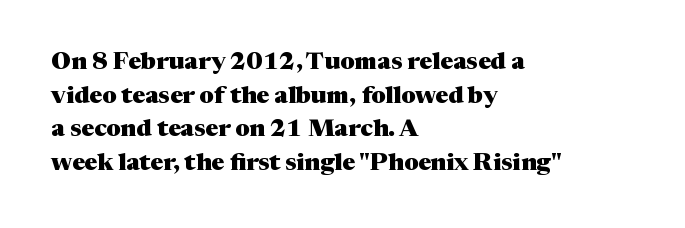
Q: Is the text bold? A: Yes.
Q: Is the text italic (slanted)? A: No, it is upright.
Q: Is the text underlined? A: No.
Q: How is the paragraph aligned? A: Left-aligned.
Q: Is the spacing between letters normal or unusually wide? A: Normal.
Q: Is the spacing between lines tight, normal or loose? A: Normal.
